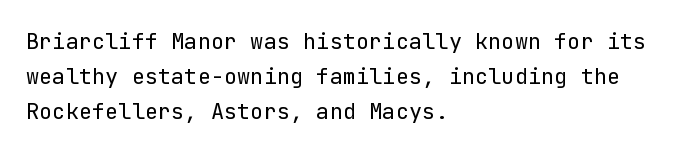
{"italic": "no", "bold": "no", "underline": "no", "align": "left", "line_spacing": "normal", "line_spacing_ratio": 1.6, "letter_spacing": "normal", "letter_spacing_em": 0.0, "glyph_px": 22}
